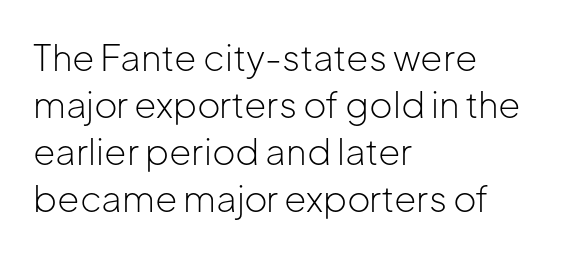
{"serif": "no", "italic": "no", "bold": "no", "weight": "light", "width": "normal", "stroke_contrast": "low", "x_height": "medium", "monospaced": "no", "underline": "no", "align": "left", "line_spacing": "normal", "line_spacing_ratio": 1.31, "letter_spacing": "normal", "letter_spacing_em": 0.0, "glyph_px": 36}
